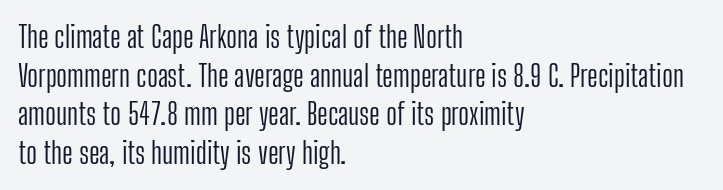
Inter-character spacing is left at the font's built-in metrics. Every row of glyphs begins at an identical x-position on the left. The strokes are not fattened; the text isn't bold. You could not count columns in this text — the font is proportionally spaced. Evenly set lines give the paragraph a standard silhouette. Underlining? Definitely not there.
